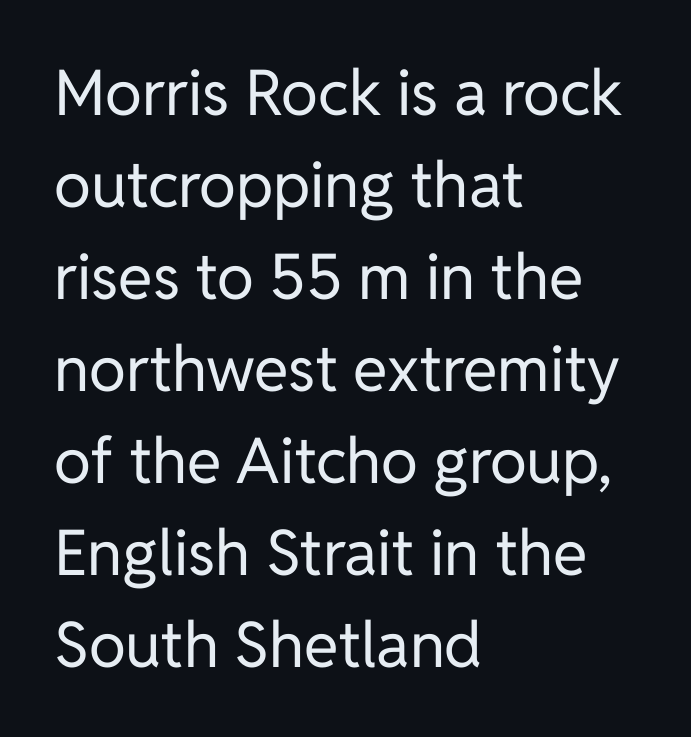
{"serif": "no", "italic": "no", "bold": "no", "weight": "regular", "width": "normal", "stroke_contrast": "low", "x_height": "medium", "monospaced": "no", "underline": "no", "align": "left", "line_spacing": "normal", "line_spacing_ratio": 1.46, "letter_spacing": "normal", "letter_spacing_em": 0.0, "glyph_px": 63}
